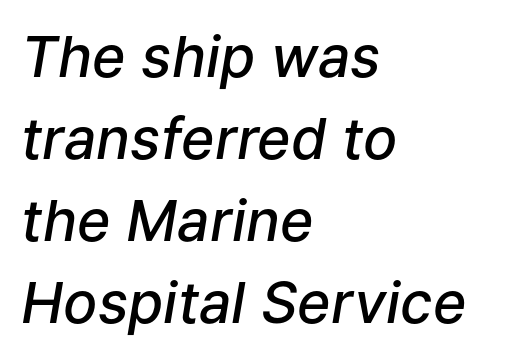
Q: Is the text bold? A: Semi-bold.
Q: Is the text italic (slanted)? A: Yes, it leans right by about 9 degrees.
Q: Is the text underlined? A: No.
Q: How is the paragraph aligned? A: Left-aligned.
Q: Is the spacing between letters normal or unusually wide? A: Normal.
Q: Is the spacing between lines tight, normal or loose? A: Normal.
Q: Width (condensed, normal, or wide)? A: Normal.
Q: Stroke contrast? A: Low.
Q: x-height? A: Medium.
Q: Monospaced? A: No.
